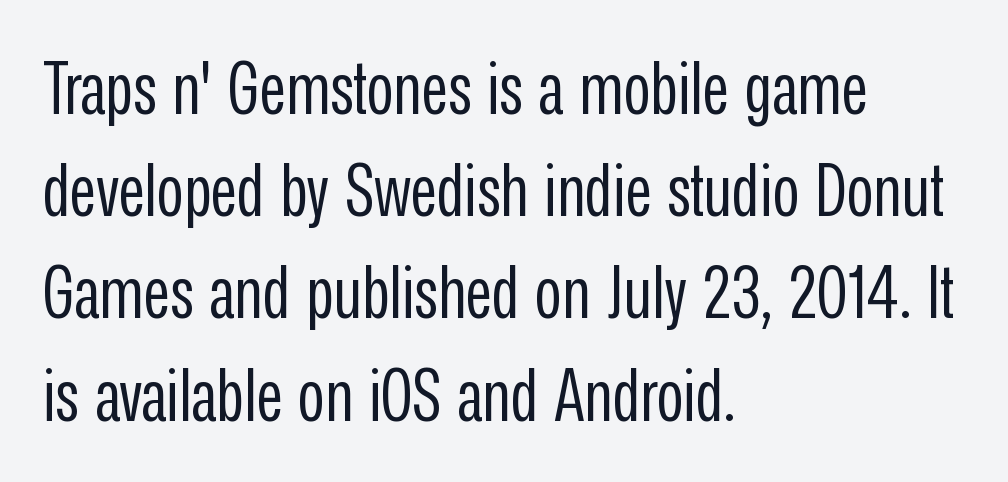
Q: Is the text bold? A: No.
Q: Is the text italic (slanted)? A: No, it is upright.
Q: Is the typeface a serif or a sans-serif typeface? A: Sans-serif.
Q: Is the text underlined? A: No.
Q: How is the paragraph aligned? A: Left-aligned.
Q: Is the spacing between letters normal or unusually wide? A: Normal.
Q: Is the spacing between lines tight, normal or loose? A: Normal.
Q: Width (condensed, normal, or wide)? A: Condensed.
Q: Stroke contrast? A: Low.
Q: x-height? A: Medium.
Q: Monospaced? A: No.
